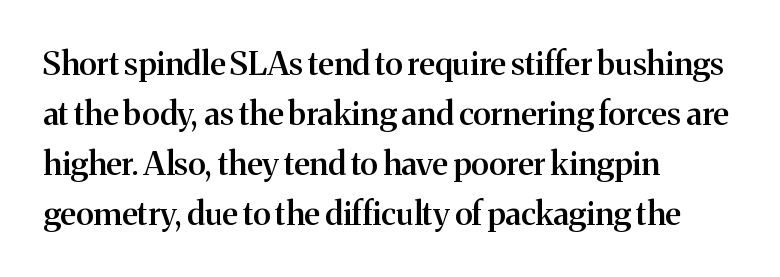
Q: Is the text bold? A: Semi-bold.
Q: Is the text italic (slanted)? A: No, it is upright.
Q: Is the typeface a serif or a sans-serif typeface? A: Serif.
Q: Is the text underlined? A: No.
Q: How is the paragraph aligned? A: Left-aligned.
Q: Is the spacing between letters normal or unusually wide? A: Normal.
Q: Is the spacing between lines tight, normal or loose? A: Normal.
Q: Width (condensed, normal, or wide)? A: Normal.
Q: Stroke contrast? A: Medium.
Q: x-height? A: Medium.
Q: Monospaced? A: No.
